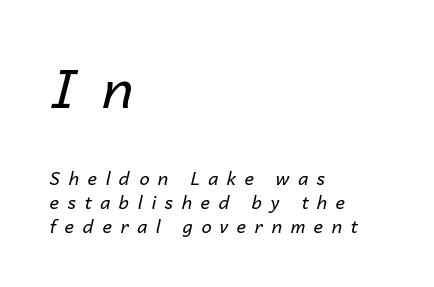
The image shows 54 px regular-weight type, italic (leaning right); set left-aligned, normal line spacing (1.34x), unusually wide letter spacing (+0.48 em), not underlined; the first (top) block is 3.0x larger; low stroke contrast and a medium x-height.
